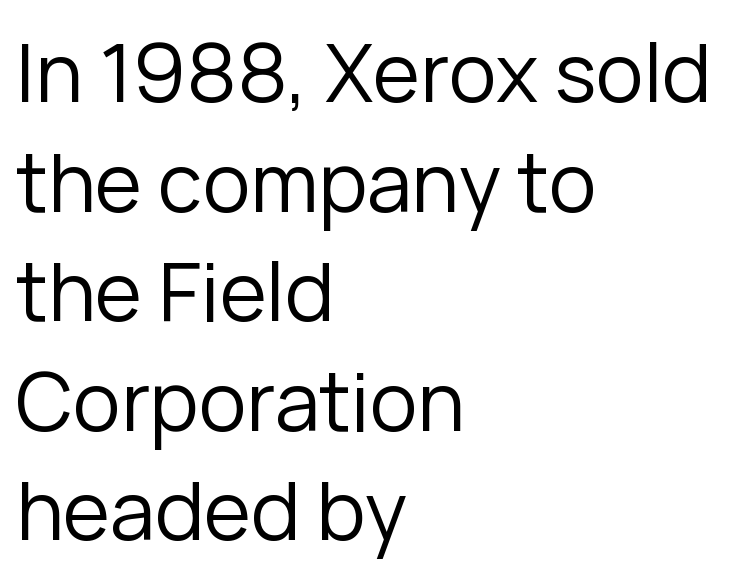
The image shows 80 px regular-weight sans-serif type, upright; set left-aligned, normal line spacing (1.37x), normal letter spacing, not underlined; low stroke contrast and a medium x-height.
